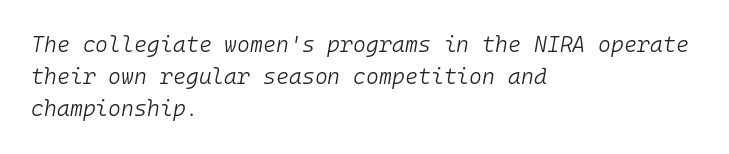
The image shows 22 px text type, italic (leaning right); set left-aligned, normal line spacing (1.46x), normal letter spacing, not underlined.
